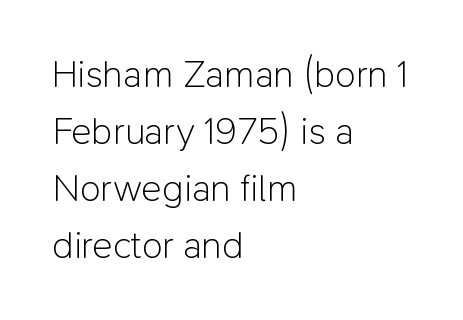
Q: Is the text bold? A: No.
Q: Is the text italic (slanted)? A: No, it is upright.
Q: Is the typeface a serif or a sans-serif typeface? A: Sans-serif.
Q: Is the text underlined? A: No.
Q: How is the paragraph aligned? A: Left-aligned.
Q: Is the spacing between letters normal or unusually wide? A: Normal.
Q: Is the spacing between lines tight, normal or loose? A: Normal.
Q: Width (condensed, normal, or wide)? A: Normal.
Q: Stroke contrast? A: Low.
Q: x-height? A: Medium.
Q: Monospaced? A: No.
